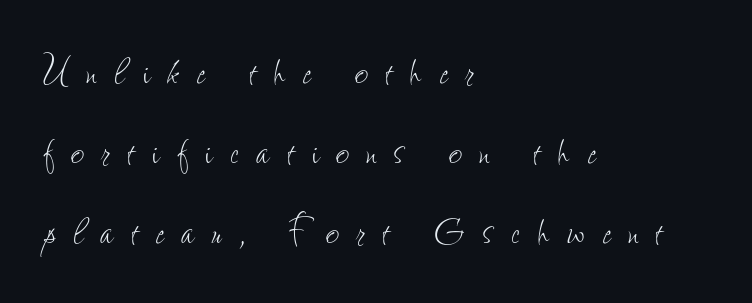
{"bold": "no", "weight": "thin", "width": "condensed", "stroke_contrast": "low", "x_height": "small", "monospaced": "no", "underline": "no", "align": "left", "line_spacing": "normal", "line_spacing_ratio": 1.7, "letter_spacing": "wide", "letter_spacing_em": 0.37, "glyph_px": 47}
